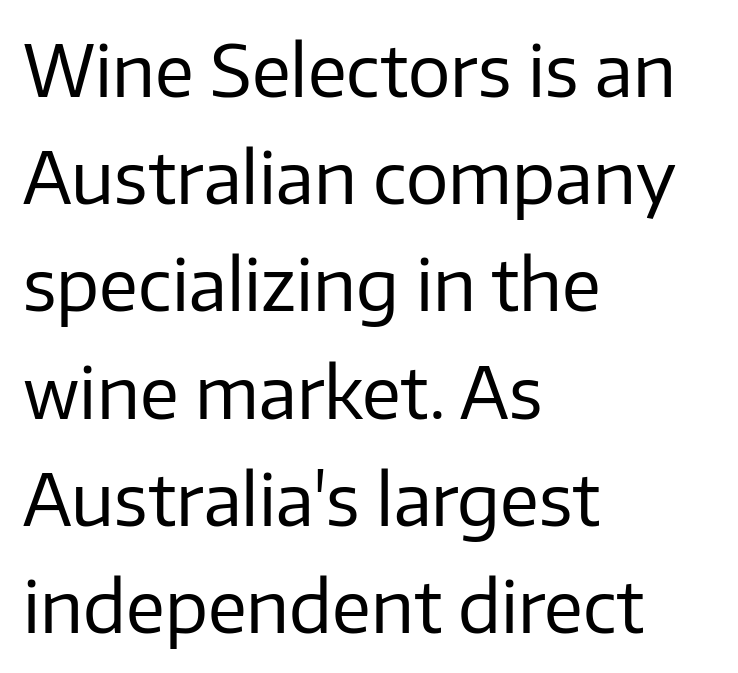
Check the space under the baseline: it is left empty. A typesetter would call this proportional, since set widths differ per character. The font is comparable to plain body text, perhaps lighter. The leading is moderate, giving the passage an even texture. The letters stand upright; this is a roman face. All the whitespace from short lines collects on the right.
